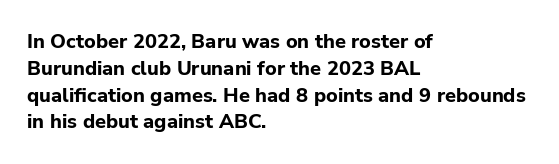
The image shows 20 px bold type, upright; set left-aligned, normal line spacing (1.34x), normal letter spacing, not underlined.
